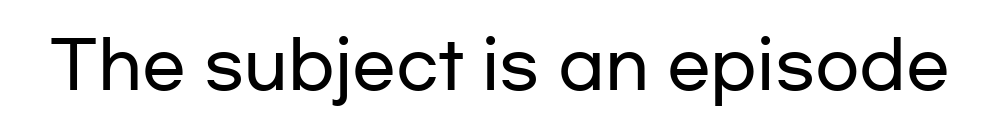
The image shows 65 px wide sans-serif type, upright; set normal letter spacing, not underlined; low stroke contrast and a medium x-height.
